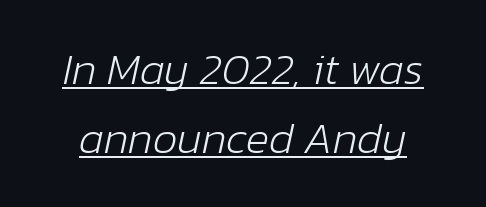
Q: Is the text bold? A: No.
Q: Is the text italic (slanted)? A: Yes, it leans right by about 12 degrees.
Q: Is the text underlined? A: Yes.
Q: Is the spacing between letters normal or unusually wide? A: Normal.
Q: Is the spacing between lines tight, normal or loose? A: Normal.
Q: Width (condensed, normal, or wide)? A: Normal.
Q: Stroke contrast? A: Low.
Q: x-height? A: Medium.
Q: Monospaced? A: No.
